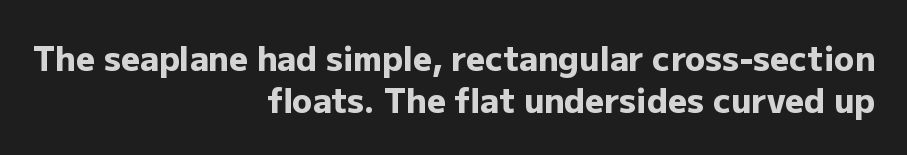
Italic: no, the glyphs are upright roman. Evenly set lines give the paragraph a standard silhouette. Is the letter spacing exaggerated? No — it looks like the ordinary default. This sample has the flowing, uneven cadence of proportional lettering. Each glyph is drawn with heavy, bold strokes.
